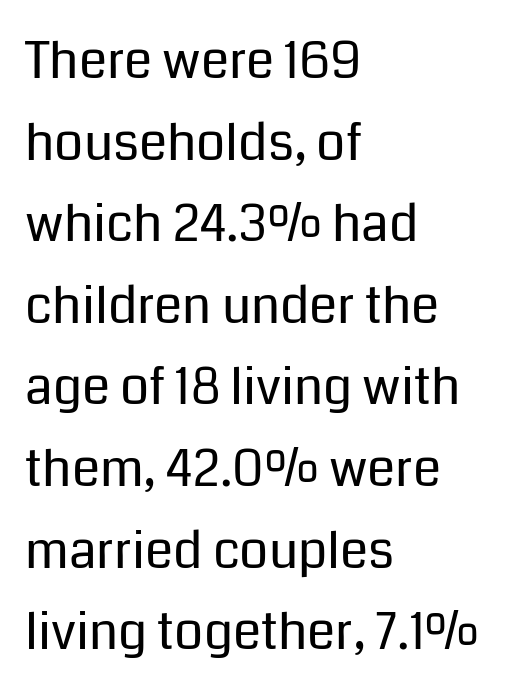
There is no visible air inserted between adjacent glyphs. Think of a printed novel: that variable character pitch is what you see here. No letter is thick-stroked: the sample isn't bold. Nothing sits at the stroke ends, so this counts as sans-serif. The letters stand upright; this is a roman face.
